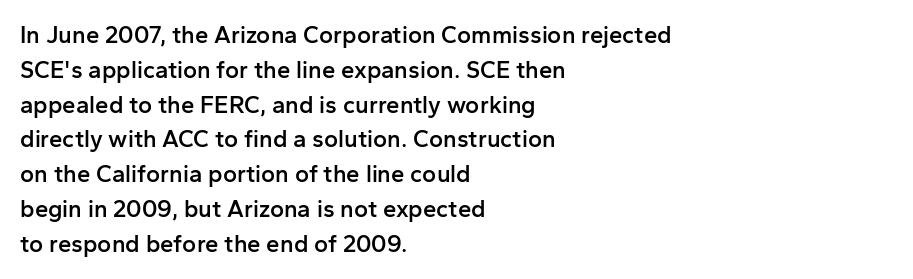
{"italic": "no", "bold": "semi", "underline": "no", "align": "left", "line_spacing": "normal", "line_spacing_ratio": 1.45, "letter_spacing": "normal", "letter_spacing_em": 0.0, "glyph_px": 24}
